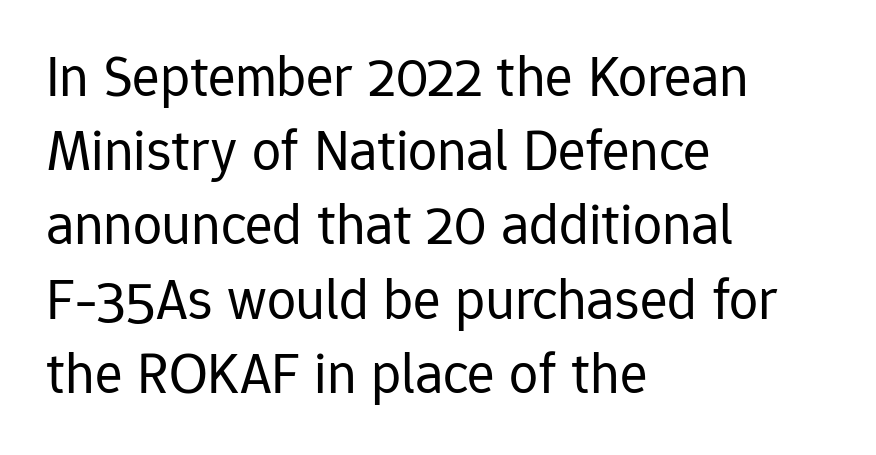
Compared with typical paragraphs, the rows here are spaced about the same. The line texture is even and compact thanks to regular tracking. Vertical strokes here are truly vertical. The passage shown is not underscored anywhere. Leftover space on each line is placed entirely after the last word. Each stroke keeps to a modest, everyday thickness or less.
